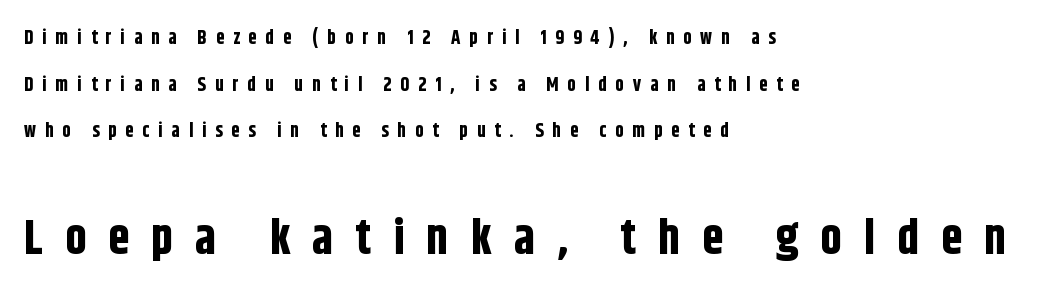
The image shows 48 px bold, condensed sans-serif type, upright; set left-aligned, loose line spacing (2.46x), unusually wide letter spacing (+0.46 em), not underlined; the second (bottom) block is 2.53x larger; low stroke contrast and a large x-height.
